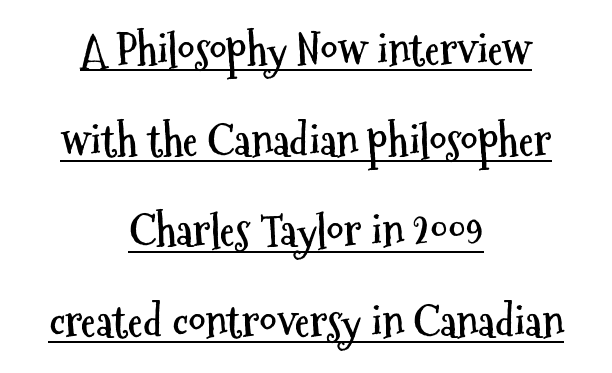
{"serif": "no", "italic": "no", "bold": "yes", "weight": "semibold", "width": "condensed", "stroke_contrast": "medium", "x_height": "medium", "monospaced": "no", "underline": "yes", "align": "center", "line_spacing": "loose", "line_spacing_ratio": 2.11, "letter_spacing": "normal", "letter_spacing_em": 0.0, "glyph_px": 43}
